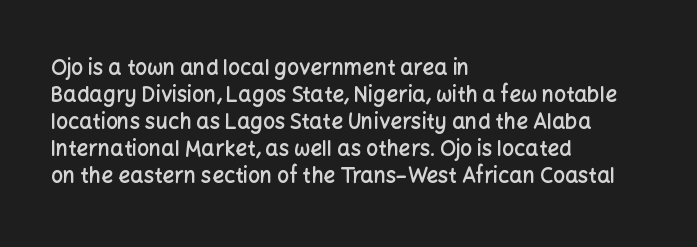
The image shows 21 px text type, upright; set left-aligned, normal line spacing (1.29x), normal letter spacing, not underlined.
